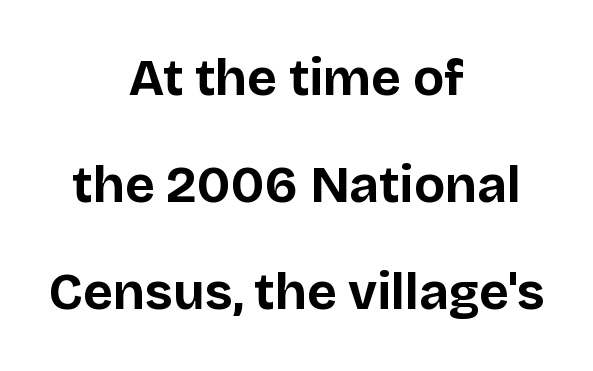
The image shows 51 px bold sans-serif type, upright; set centered, loose line spacing (2.1x), normal letter spacing, not underlined; low stroke contrast and a large x-height.
